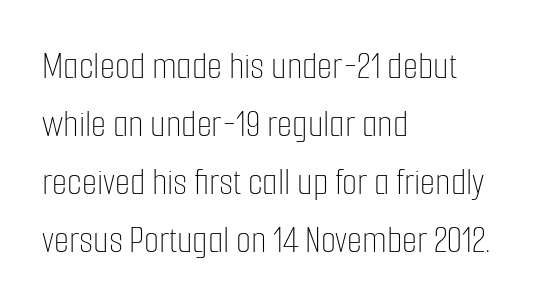
Q: Is the text bold? A: No.
Q: Is the text italic (slanted)? A: No, it is upright.
Q: Is the text underlined? A: No.
Q: How is the paragraph aligned? A: Left-aligned.
Q: Is the spacing between letters normal or unusually wide? A: Normal.
Q: Is the spacing between lines tight, normal or loose? A: Normal.
Q: Width (condensed, normal, or wide)? A: Condensed.
Q: Stroke contrast? A: Low.
Q: x-height? A: Medium.
Q: Monospaced? A: No.
